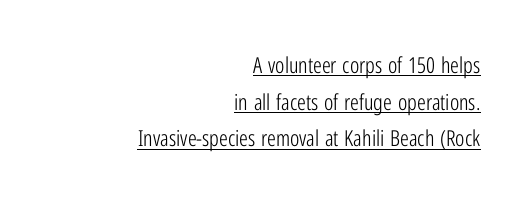
Quick note: underline on. Honestly, the letter spacing is just normal — you wouldn't notice it. Regular leading. Every row of glyphs terminates at an identical x-position on the right.
